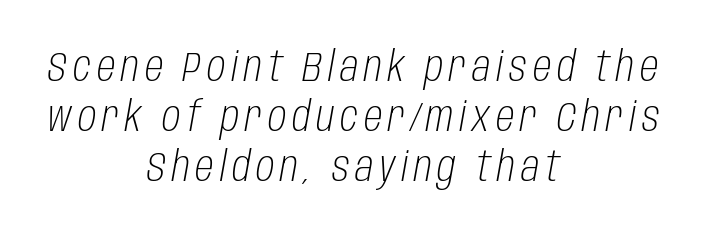
The image shows 42 px light, condensed type, italic (leaning right); set centered, line spacing 1.19x, not underlined; low stroke contrast and a large x-height.
